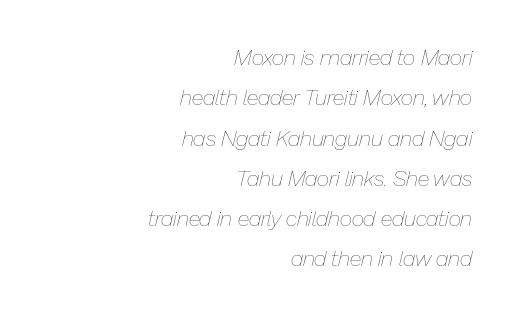
The image shows 22 px text type, italic (leaning right); set right-aligned, line spacing 1.83x, normal letter spacing, not underlined.
